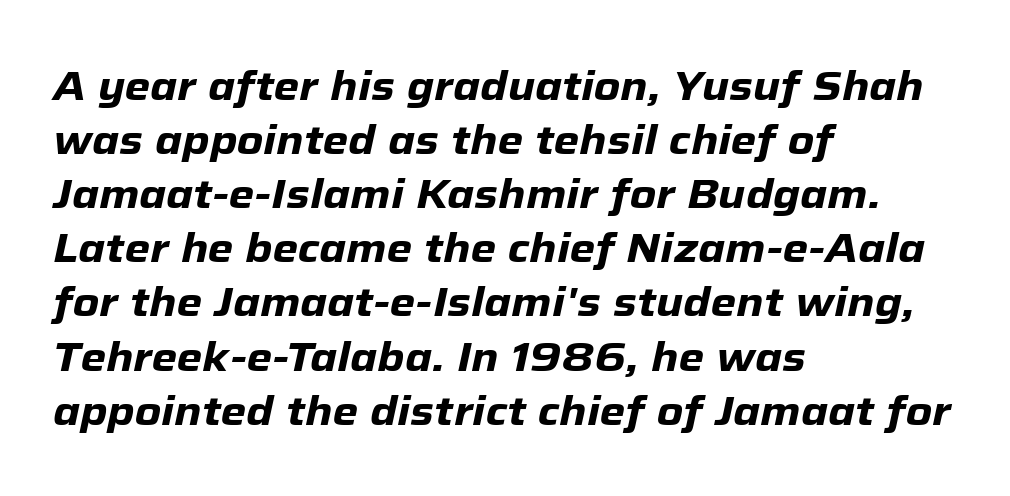
Q: Is the text bold? A: Yes.
Q: Is the text italic (slanted)? A: Yes, it leans right by about 12 degrees.
Q: Is the text underlined? A: No.
Q: How is the paragraph aligned? A: Left-aligned.
Q: Is the spacing between letters normal or unusually wide? A: Normal.
Q: Is the spacing between lines tight, normal or loose? A: Normal.
Q: Width (condensed, normal, or wide)? A: Normal.
Q: Stroke contrast? A: Low.
Q: x-height? A: Medium.
Q: Monospaced? A: No.
